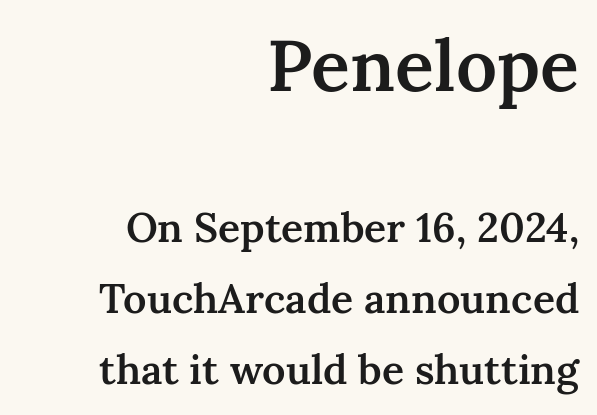
Q: Is the text bold? A: Semi-bold.
Q: Is the text italic (slanted)? A: No, it is upright.
Q: Is the typeface a serif or a sans-serif typeface? A: Serif.
Q: Is the text underlined? A: No.
Q: How is the paragraph aligned? A: Right-aligned.
Q: Is the spacing between letters normal or unusually wide? A: Normal.
Q: Which block of text is set in a larger size, the first (top) or the second (bottom)? A: The first (top) one.
Q: Width (condensed, normal, or wide)? A: Normal.
Q: Stroke contrast? A: Medium.
Q: x-height? A: Medium.
Q: Monospaced? A: No.
